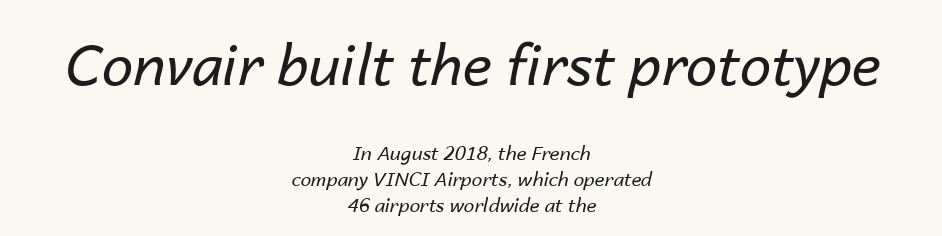
The image shows 56 px regular-weight type, italic (leaning right); set centered, normal line spacing (1.35x), normal letter spacing, not underlined; the first (top) block is 2.95x larger; low stroke contrast and a medium x-height.
